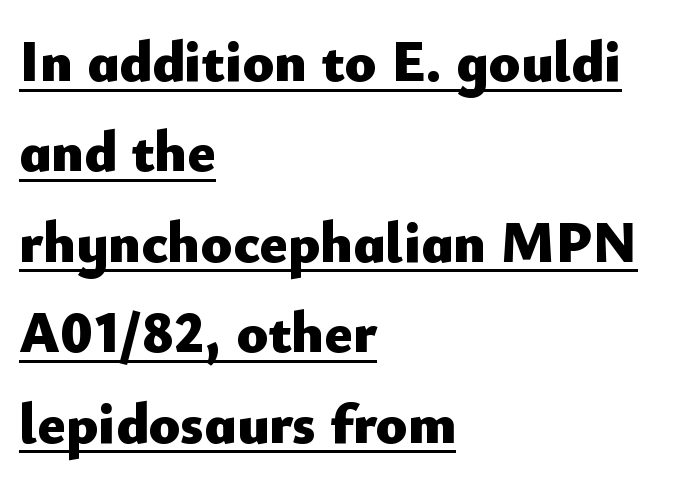
{"serif": "no", "italic": "no", "bold": "yes", "weight": "heavy", "width": "normal", "stroke_contrast": "low", "x_height": "small", "monospaced": "no", "underline": "yes", "align": "left", "line_spacing": "normal", "line_spacing_ratio": 1.56, "letter_spacing": "normal", "letter_spacing_em": 0.0, "glyph_px": 58}
